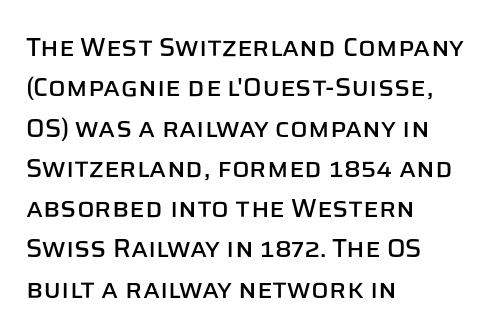
Q: Is the text italic (slanted)? A: No, it is upright.
Q: Is the text underlined? A: No.
Q: How is the paragraph aligned? A: Left-aligned.
Q: Is the spacing between letters normal or unusually wide? A: Normal.
Q: Is the spacing between lines tight, normal or loose? A: Normal.
